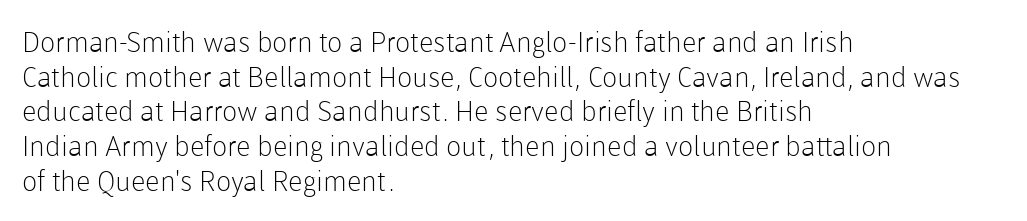
Inter-character spacing is left at the font's built-in metrics. The cut favours lightness, reaching ordinary text weight at its darkest. The face used here is a sans, in the tradition of grotesques and geometrics. The lines in this sample share a left origin and differ only in where they stop.
